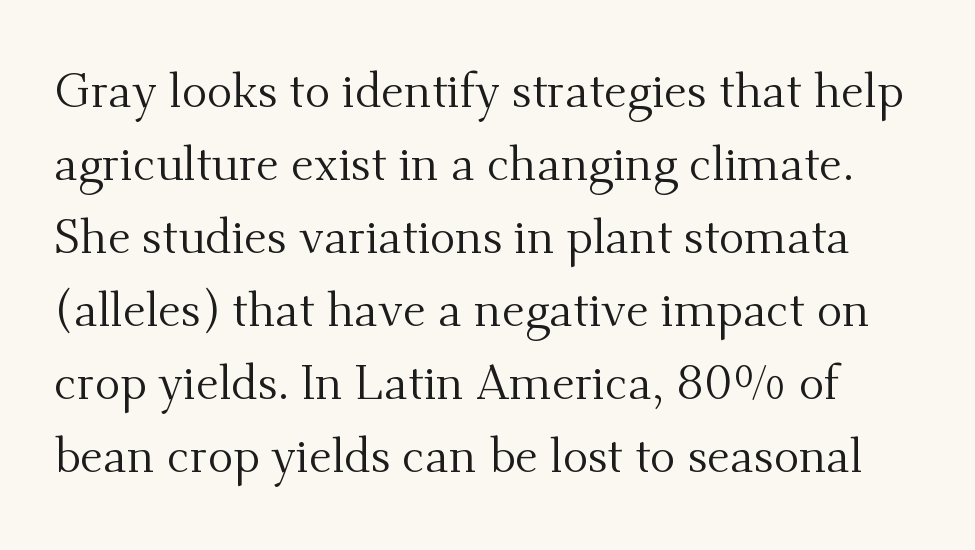
The foot of each line stays bare and open. On a weight scale, this lands at 450 or below. The rendering uses a moderate line-height, typical for paragraphs. Rendered with straight, roman letterforms. The horizontal fit of the characters is conventional and even. Type style note: has serifs.
